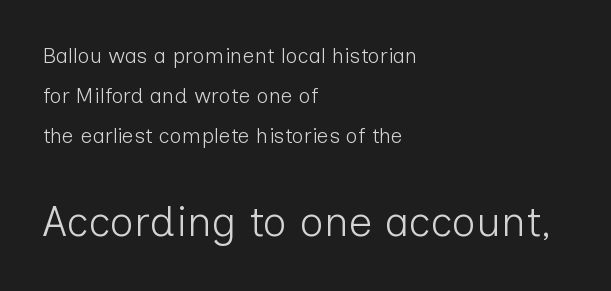
Heaviness? Minimal to ordinary, like unemphasized prose. The passage shown begins with its smaller block and ends with its larger one. The letters advance in unequal steps, a hallmark of proportional type. When letters stand straight like this, we call the style roman or upright. A typesetter would call this leading open, well beyond the default.
